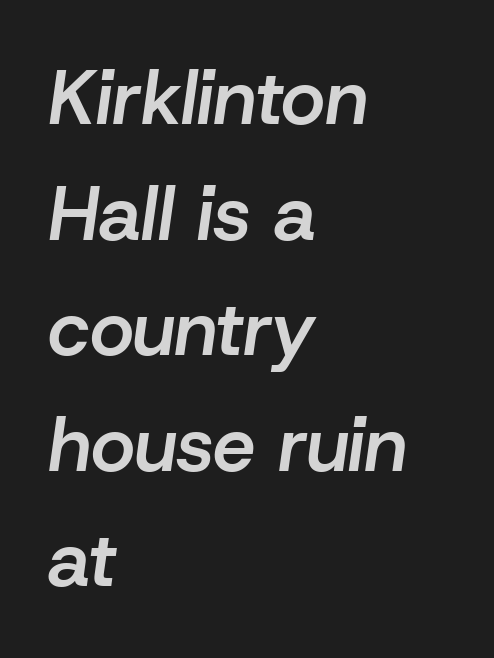
Q: Is the text bold? A: Semi-bold.
Q: Is the text italic (slanted)? A: Yes, it leans right by about 8 degrees.
Q: Is the text underlined? A: No.
Q: How is the paragraph aligned? A: Left-aligned.
Q: Is the spacing between letters normal or unusually wide? A: Normal.
Q: Is the spacing between lines tight, normal or loose? A: Normal.
Q: Width (condensed, normal, or wide)? A: Normal.
Q: Stroke contrast? A: Low.
Q: x-height? A: Medium.
Q: Monospaced? A: No.
